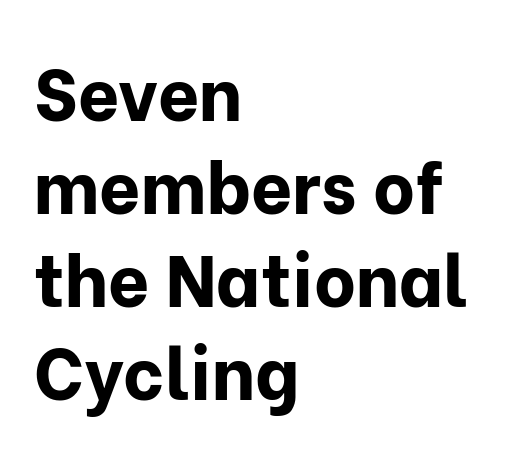
Q: Is the text bold? A: Yes.
Q: Is the text italic (slanted)? A: No, it is upright.
Q: Is the typeface a serif or a sans-serif typeface? A: Sans-serif.
Q: Is the text underlined? A: No.
Q: How is the paragraph aligned? A: Left-aligned.
Q: Is the spacing between letters normal or unusually wide? A: Normal.
Q: Is the spacing between lines tight, normal or loose? A: Normal.
Q: Width (condensed, normal, or wide)? A: Normal.
Q: Stroke contrast? A: Low.
Q: x-height? A: Medium.
Q: Monospaced? A: No.
